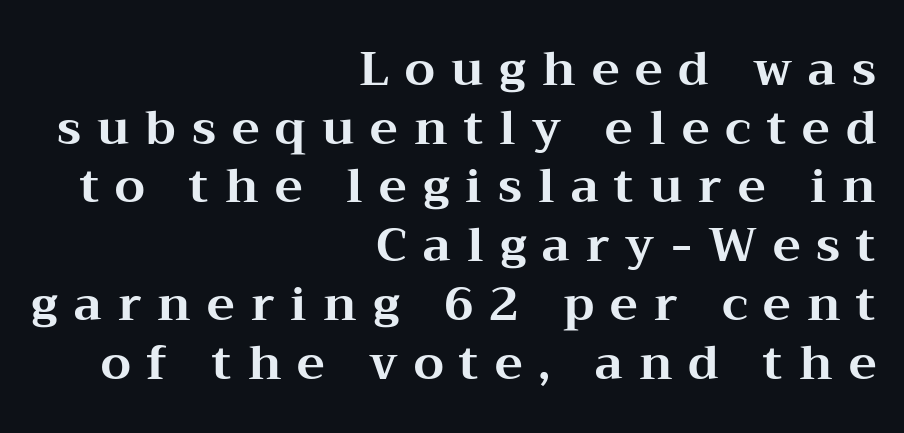
{"serif": "yes", "italic": "no", "bold": "yes", "weight": "bold", "width": "wide", "stroke_contrast": "medium", "x_height": "medium", "monospaced": "no", "underline": "no", "align": "right", "line_spacing": "normal", "line_spacing_ratio": 1.25, "letter_spacing": "wide", "letter_spacing_em": 0.34, "glyph_px": 47}
